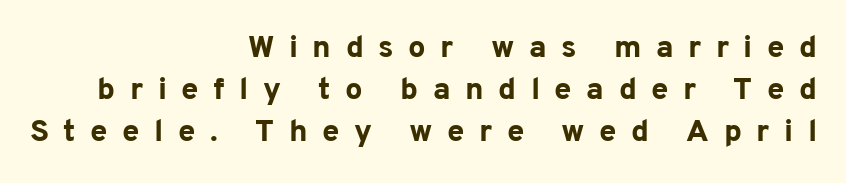
The image shows 31 px bold sans-serif type, upright; set right-aligned, normal line spacing (1.36x), unusually wide letter spacing (+0.47 em), not underlined; low stroke contrast and a medium x-height.
